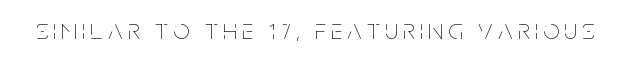
The image shows 29 px thin, condensed type, upright; set not underlined; low stroke contrast and a large x-height.
